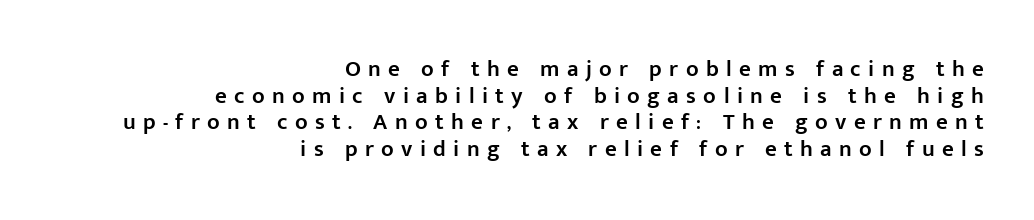
Q: Is the text bold? A: Semi-bold.
Q: Is the text italic (slanted)? A: No, it is upright.
Q: Is the text underlined? A: No.
Q: How is the paragraph aligned? A: Right-aligned.
Q: Is the spacing between letters normal or unusually wide? A: Unusually wide.
